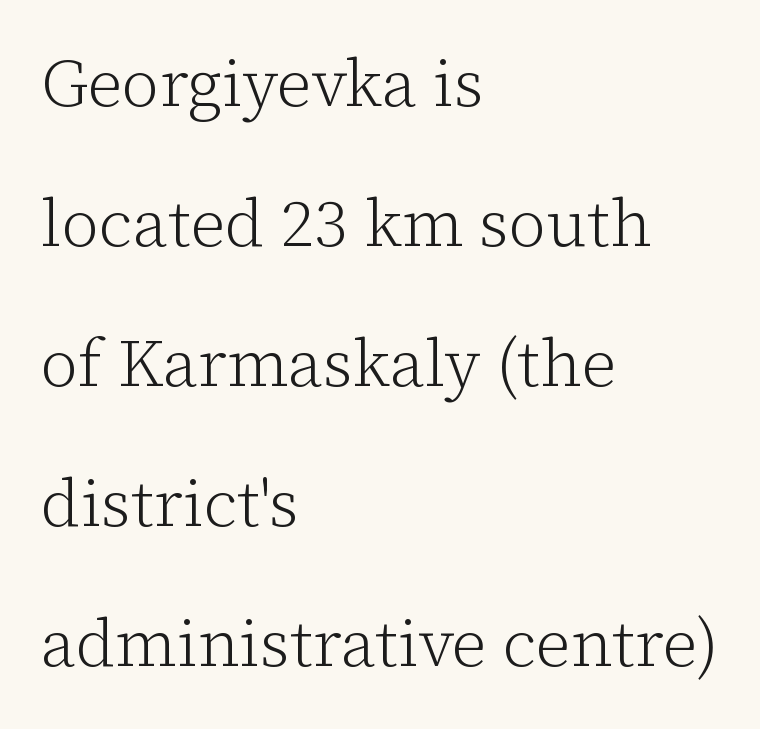
Is the letter spacing exaggerated? No — it looks like the ordinary default. Nobody drew a line under any word here. Stems here are at most as thick as an everyday book face. The letters advance in unequal steps, a hallmark of proportional type. To sum up the face: it has serifs. The font's upright variant was chosen for this text.
